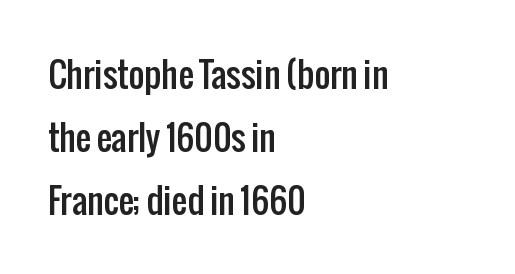
The image shows 34 px condensed sans-serif type, upright; set left-aligned, line spacing 1.85x, normal letter spacing, not underlined; low stroke contrast and a medium x-height.
